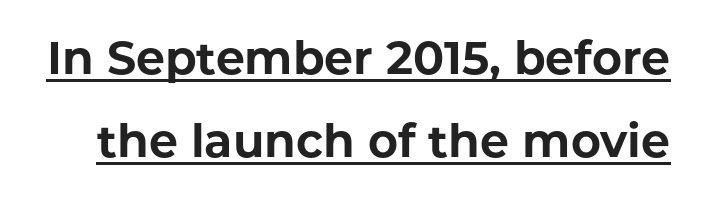
The image shows 46 px bold sans-serif type, upright; set line spacing 1.8x, normal letter spacing, underlined; low stroke contrast and a medium x-height.
